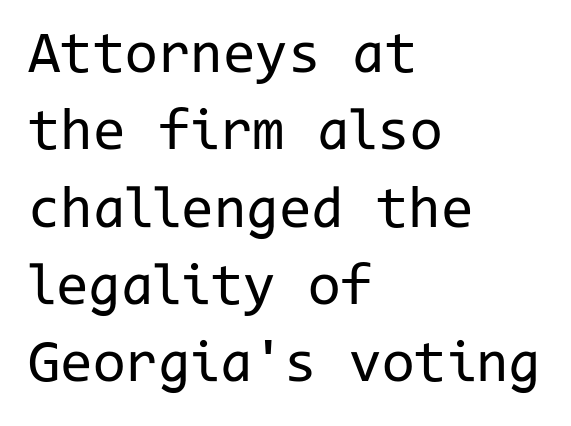
The image shows 59 px regular-weight sans-serif type, upright, monospaced; set left-aligned, normal line spacing (1.31x), normal letter spacing, not underlined; low stroke contrast and a medium x-height.
